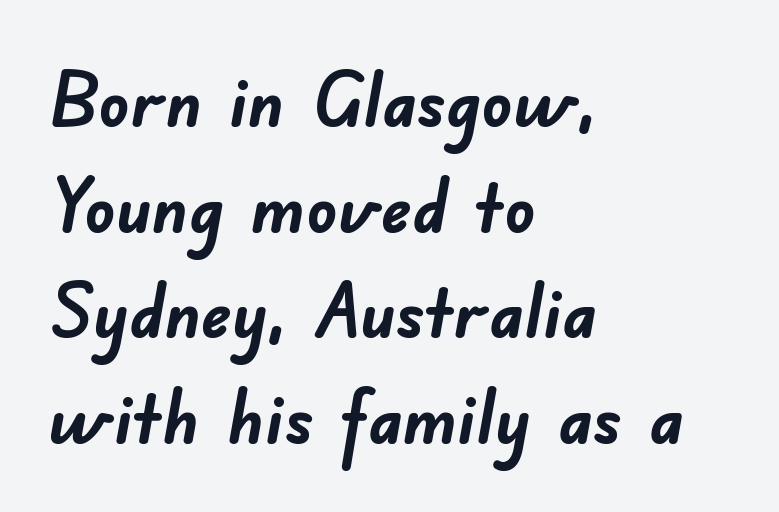
The image shows 76 px semibold sans-serif type; set left-aligned, normal line spacing (1.39x), normal letter spacing, not underlined; low stroke contrast and a small x-height.
